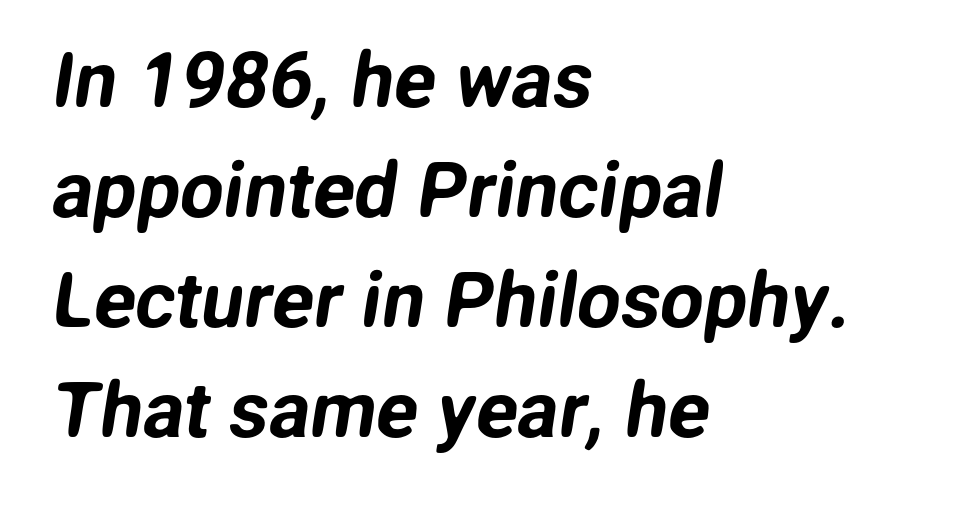
Summary of vertical rhythm: regular, with standard interline spacing. Each letter keeps its own natural width here, so spacing adapts to shape. Examine the stroke ends and you'll find no serifs. Look at the tracking — it's just the regular setting, nothing added. Check under the words: just untouched page.
